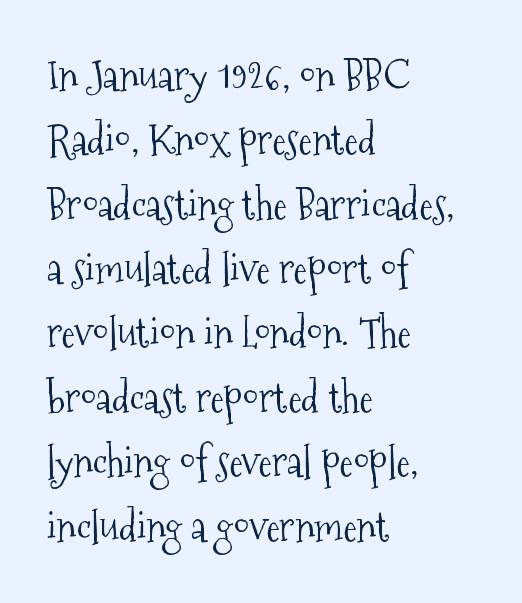
{"serif": "yes", "italic": "no", "bold": "no", "weight": "light", "width": "condensed", "stroke_contrast": "medium", "x_height": "medium", "monospaced": "no", "underline": "no", "align": "left", "line_spacing": "normal", "line_spacing_ratio": 1.57, "letter_spacing": "normal", "letter_spacing_em": 0.0, "glyph_px": 41}
